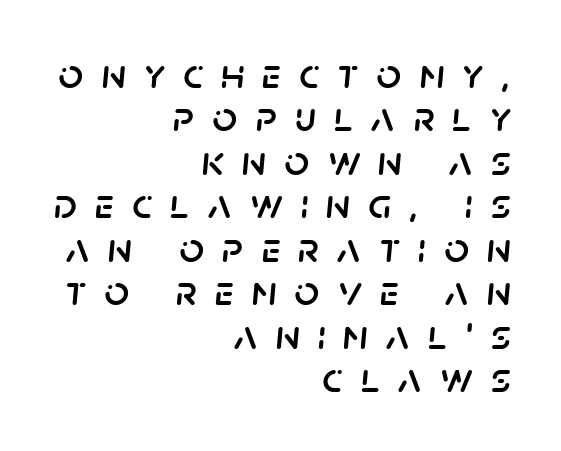
The image shows 43 px text type, italic (leaning right); set right-aligned, tight line spacing (1.01x), unusually wide letter spacing (+0.42 em), not underlined; low stroke contrast and a large x-height.
